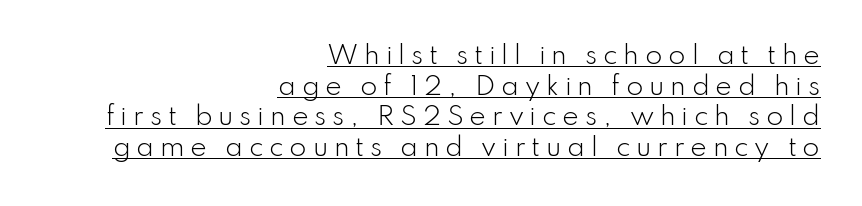
The string is rendered with underlining switched on. Ordinary non-slanted type is in use. Letters have the restrained weight of plain body copy at most. Someone cranked the tracking dial way up on this one. If you drew a ruler down the right edge, every line would touch it.
